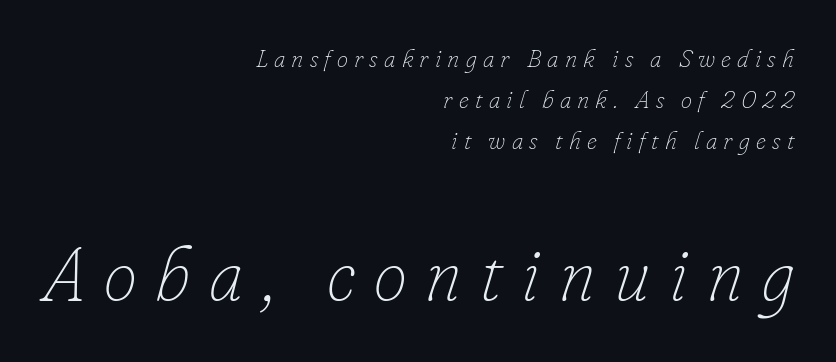
{"italic": "yes", "lean": "right", "slant_degrees": 16, "bold": "no", "weight": "thin", "width": "normal", "stroke_contrast": "low", "x_height": "small", "monospaced": "no", "underline": "no", "align": "right", "line_spacing": "normal", "line_spacing_ratio": 1.65, "letter_spacing": "wide", "letter_spacing_em": 0.25, "larger_block": "second", "size_ratio": 3.0, "glyph_px": 75}
